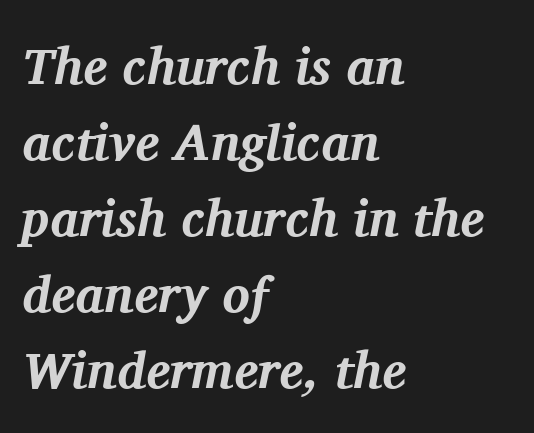
Does the weight exceed regular? Yes, all the way to bold. Note the varied advance widths — an 'i' is clearly narrower than an 'm'. The rag falls on the right side of this text block. Tracking value appears to be zero — textbook default spacing.
